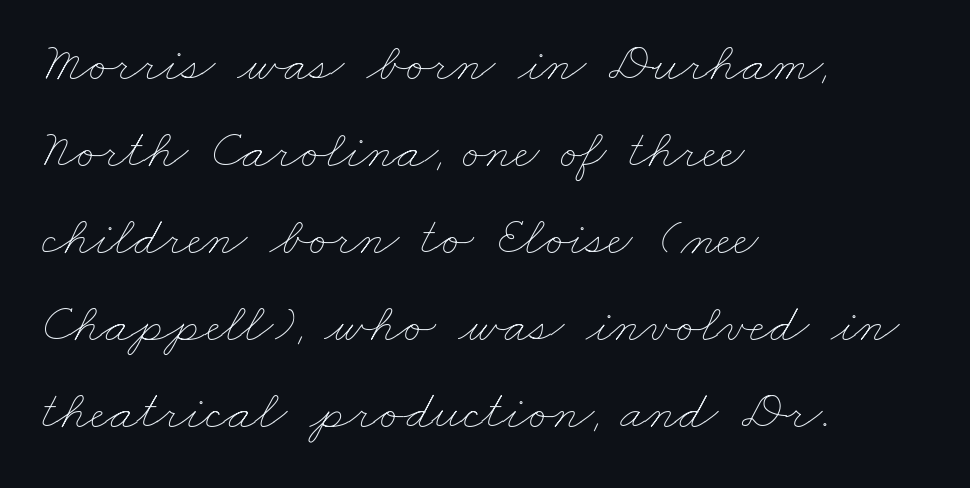
{"bold": "no", "weight": "thin", "width": "wide", "stroke_contrast": "low", "x_height": "small", "monospaced": "no", "underline": "no", "align": "left", "line_spacing": "normal", "line_spacing_ratio": 1.58, "letter_spacing": "normal", "letter_spacing_em": 0.0, "glyph_px": 55}
